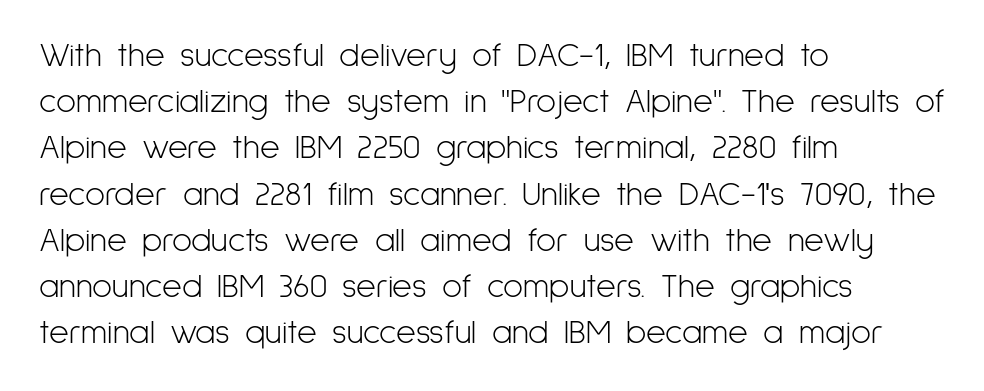
The image shows 34 px light, condensed sans-serif type, upright; set left-aligned, normal line spacing (1.36x), normal letter spacing, not underlined; low stroke contrast and a medium x-height.
